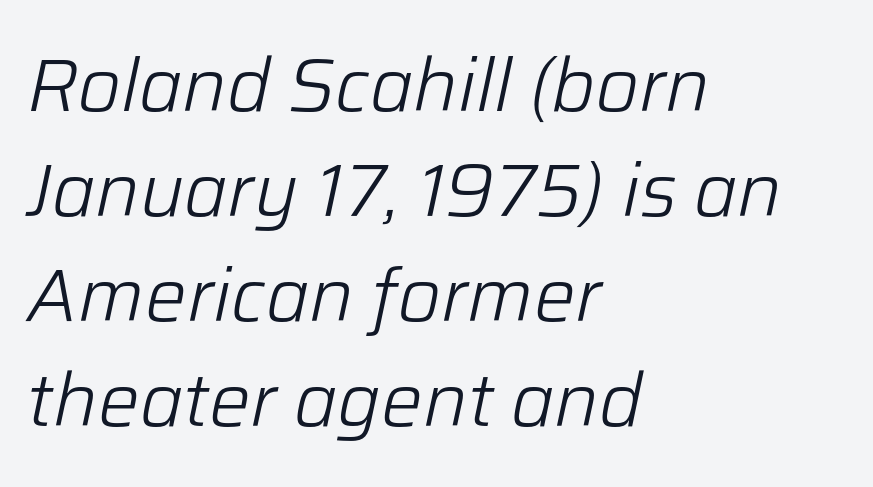
The image shows 74 px light type, italic (leaning right); set left-aligned, normal line spacing (1.42x), normal letter spacing, not underlined; low stroke contrast and a medium x-height.
